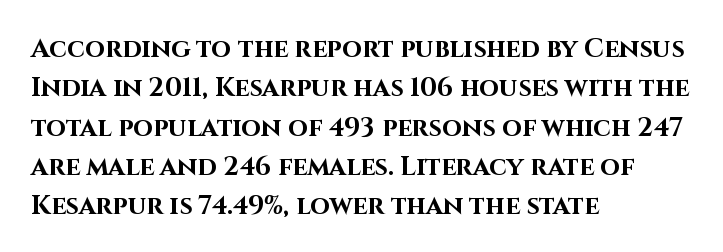
The image shows 26 px bold type, upright; set left-aligned, normal line spacing (1.51x), normal letter spacing, not underlined.
